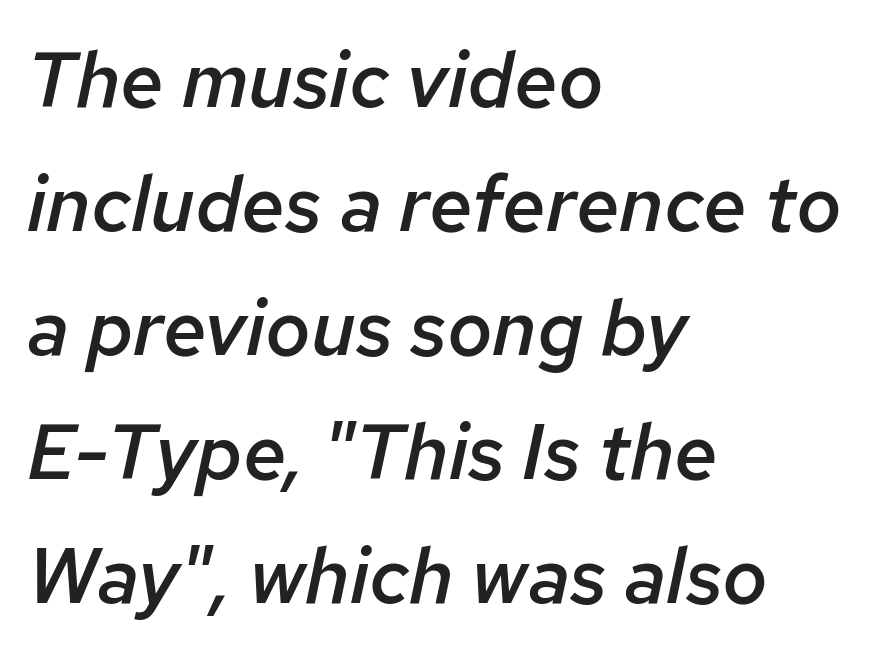
Q: Is the text bold? A: Semi-bold.
Q: Is the text italic (slanted)? A: Yes, it leans right by about 12 degrees.
Q: Is the text underlined? A: No.
Q: How is the paragraph aligned? A: Left-aligned.
Q: Is the spacing between letters normal or unusually wide? A: Normal.
Q: Is the spacing between lines tight, normal or loose? A: Normal.
Q: Width (condensed, normal, or wide)? A: Normal.
Q: Stroke contrast? A: Low.
Q: x-height? A: Medium.
Q: Monospaced? A: No.
